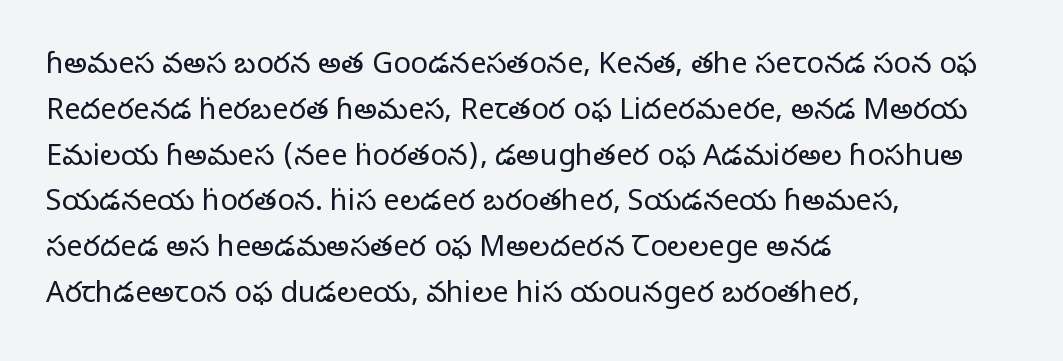
Normally led — the rows are evenly, conventionally spaced. The axis of the letterforms is exactly vertical. Note: serifs present on the glyphs. The rendering anchors every line to the left-hand side.
